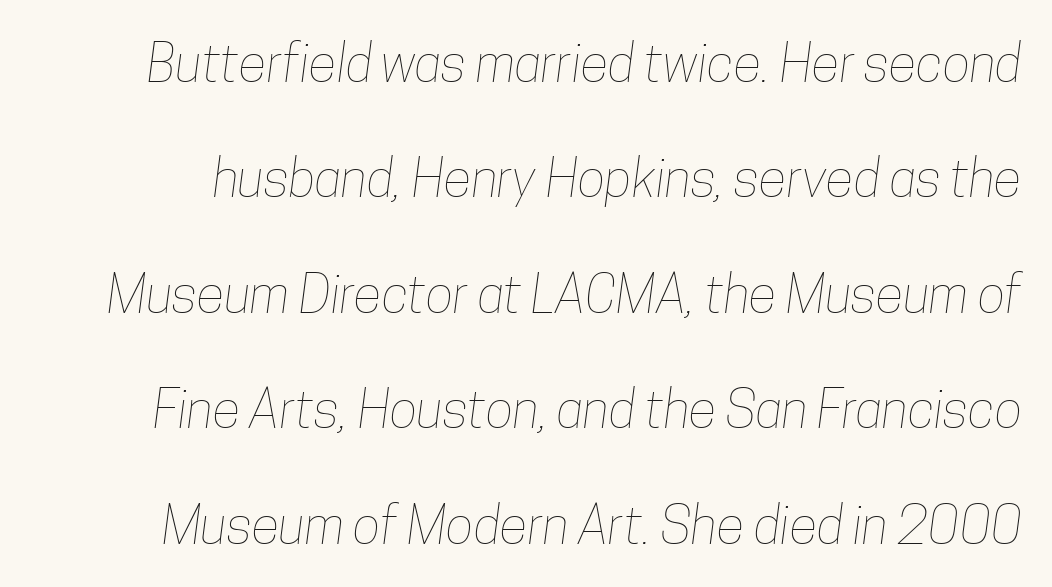
Q: Is the text bold? A: No.
Q: Is the text underlined? A: No.
Q: Is the spacing between letters normal or unusually wide? A: Normal.
Q: Is the spacing between lines tight, normal or loose? A: Loose.
Q: Width (condensed, normal, or wide)? A: Condensed.
Q: Stroke contrast? A: Low.
Q: x-height? A: Medium.
Q: Monospaced? A: No.
